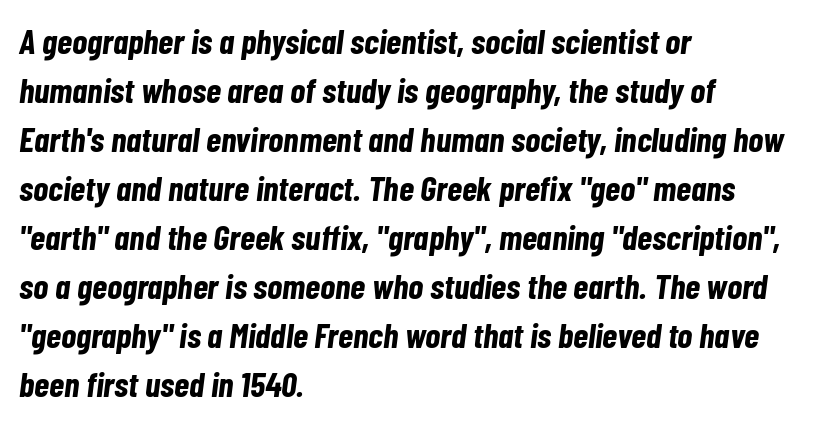
The image shows 35 px bold, condensed type, italic (leaning right); set left-aligned, normal line spacing (1.4x), normal letter spacing, not underlined; low stroke contrast and a medium x-height.
